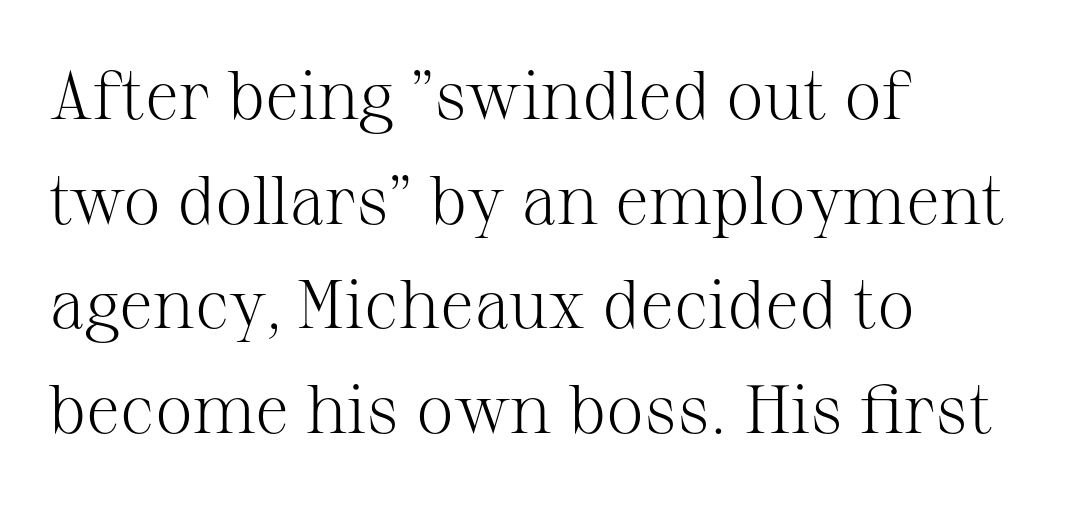
Q: Is the text bold? A: No.
Q: Is the text italic (slanted)? A: No, it is upright.
Q: Is the typeface a serif or a sans-serif typeface? A: Serif.
Q: Is the text underlined? A: No.
Q: How is the paragraph aligned? A: Left-aligned.
Q: Is the spacing between letters normal or unusually wide? A: Normal.
Q: Is the spacing between lines tight, normal or loose? A: Normal.
Q: Width (condensed, normal, or wide)? A: Normal.
Q: Stroke contrast? A: Medium.
Q: x-height? A: Medium.
Q: Monospaced? A: No.
